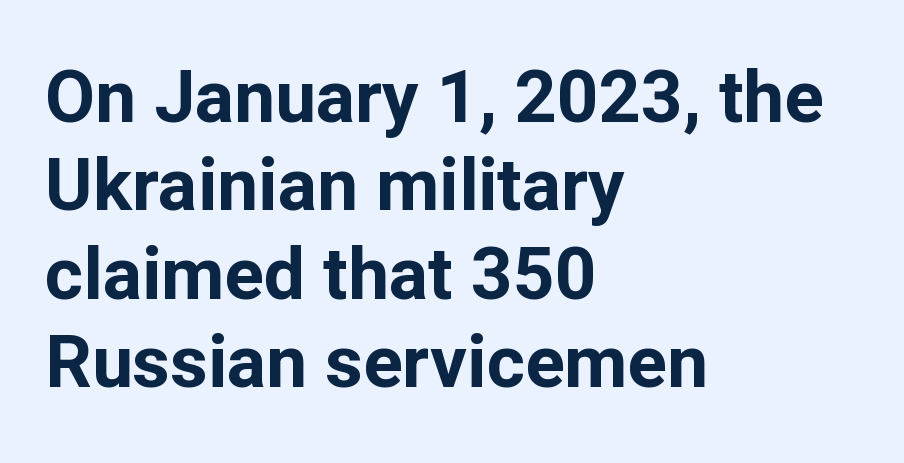
{"serif": "no", "italic": "no", "bold": "yes", "weight": "bold", "width": "normal", "stroke_contrast": "low", "x_height": "medium", "monospaced": "no", "underline": "no", "align": "left", "line_spacing_ratio": 1.21, "letter_spacing": "normal", "letter_spacing_em": 0.0, "glyph_px": 73}
